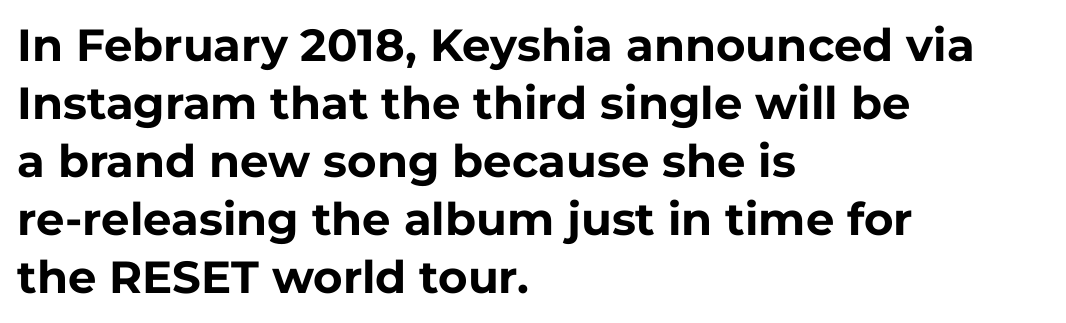
A roman cut, with each character standing at attention. These lines are composed in type without serifs. How are the letters spaced? Ordinarily, with no added tracking. A bare baseline throughout the passage. One-word summary of the alignment: left.
